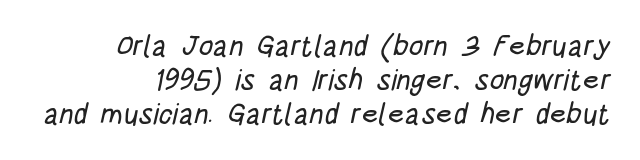
Q: Is the typeface a serif or a sans-serif typeface? A: Sans-serif.
Q: Is the text underlined? A: No.
Q: Is the spacing between letters normal or unusually wide? A: Normal.
Q: Width (condensed, normal, or wide)? A: Condensed.
Q: Stroke contrast? A: Low.
Q: x-height? A: Large.
Q: Monospaced? A: No.
